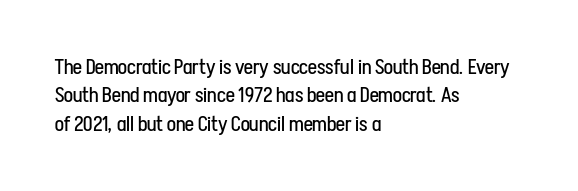
{"italic": "no", "bold": "no", "underline": "no", "align": "left", "line_spacing": "normal", "line_spacing_ratio": 1.35, "letter_spacing": "normal", "letter_spacing_em": 0.0, "glyph_px": 21}
